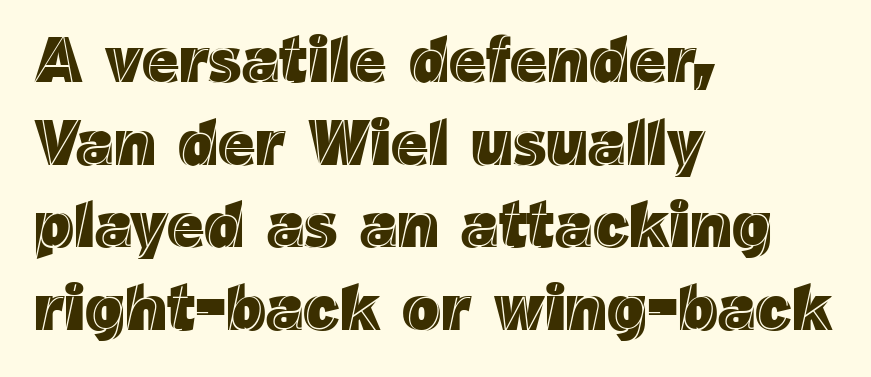
Q: Is the text italic (slanted)? A: No, it is upright.
Q: Is the text underlined? A: No.
Q: How is the paragraph aligned? A: Left-aligned.
Q: Is the spacing between letters normal or unusually wide? A: Normal.
Q: Is the spacing between lines tight, normal or loose? A: Normal.
Q: Width (condensed, normal, or wide)? A: Normal.
Q: x-height? A: Medium.
Q: Monospaced? A: No.
